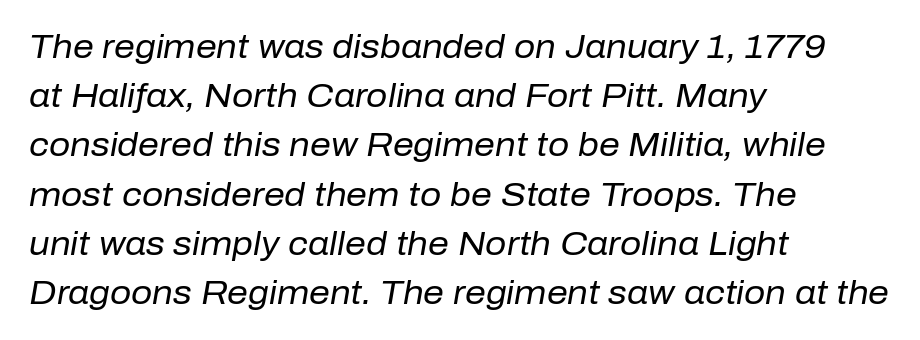
The image shows 33 px regular-weight type, italic (leaning right); set left-aligned, normal line spacing (1.49x), normal letter spacing, not underlined; low stroke contrast and a medium x-height.
